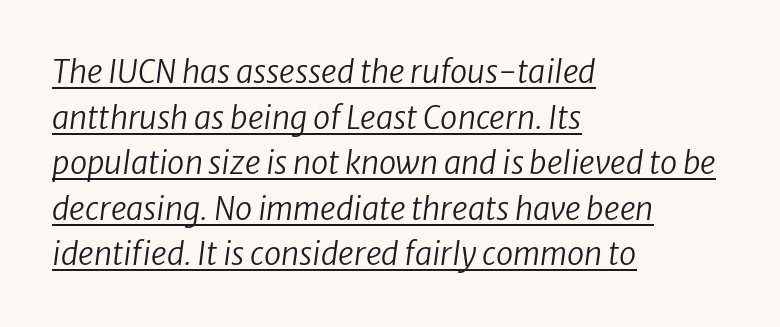
Tall strokes in this sample are angled rather than plumb. The face used here is rendered with its standard letterfit. Leading matches the norm, producing a regular column. The words here are underlined.
